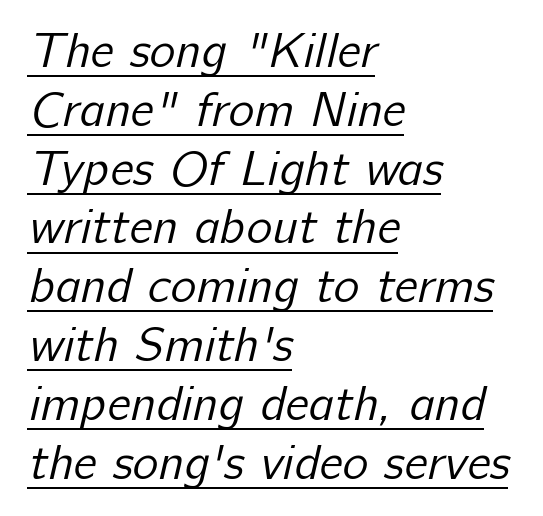
Q: Is the text bold? A: No.
Q: Is the typeface a serif or a sans-serif typeface? A: Sans-serif.
Q: Is the text underlined? A: Yes.
Q: How is the paragraph aligned? A: Left-aligned.
Q: Is the spacing between letters normal or unusually wide? A: Normal.
Q: Width (condensed, normal, or wide)? A: Normal.
Q: Stroke contrast? A: Low.
Q: x-height? A: Medium.
Q: Monospaced? A: No.
